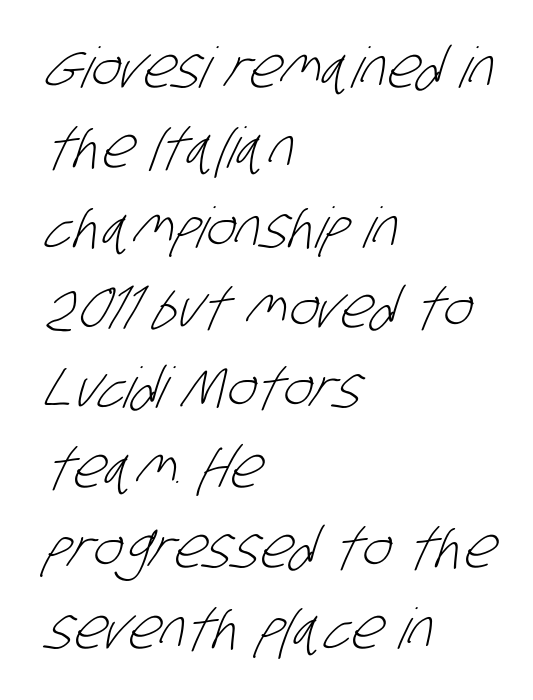
Q: Is the text bold? A: No.
Q: Is the typeface a serif or a sans-serif typeface? A: Sans-serif.
Q: Is the text underlined? A: No.
Q: How is the paragraph aligned? A: Left-aligned.
Q: Is the spacing between letters normal or unusually wide? A: Normal.
Q: Is the spacing between lines tight, normal or loose? A: Normal.
Q: Width (condensed, normal, or wide)? A: Condensed.
Q: Stroke contrast? A: Low.
Q: x-height? A: Large.
Q: Monospaced? A: No.
